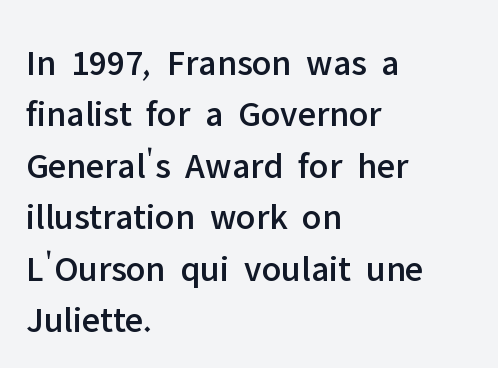
The image shows 37 px sans-serif type, upright; set left-aligned, normal line spacing (1.39x), normal letter spacing, not underlined; low stroke contrast and a medium x-height.
